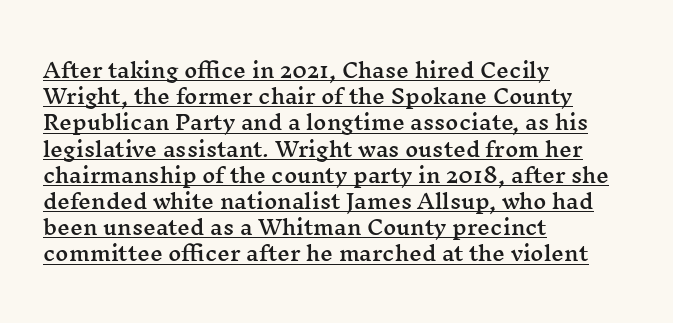
Ordinary non-slanted type is in use. Short note: letters normally spaced. The rows are spaced the way most documents space them. The lettering is marked with a stroke running underneath it. Line starts are locked; line ends wander.
